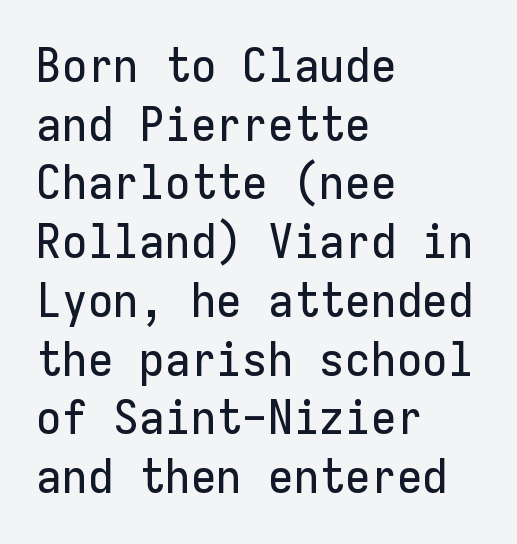
{"serif": "no", "italic": "no", "width": "normal", "stroke_contrast": "low", "x_height": "medium", "monospaced": "yes", "underline": "no", "align": "left", "line_spacing": "normal", "line_spacing_ratio": 1.25, "letter_spacing": "normal", "letter_spacing_em": 0.0, "glyph_px": 47}
